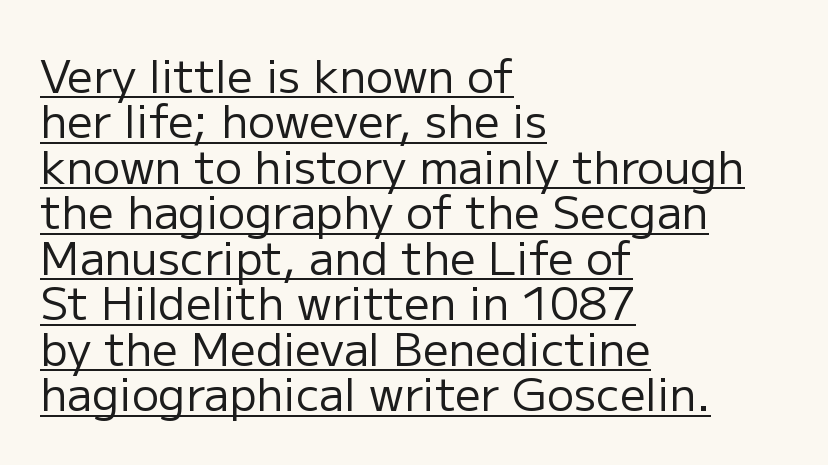
The strokes are not fattened; the text isn't bold. The paragraph has a hard left edge and a soft right edge. Quick note: underline on. Students, observe: this is what under-led, compact text looks like. Note the varied advance widths — an 'i' is clearly narrower than an 'm'.
